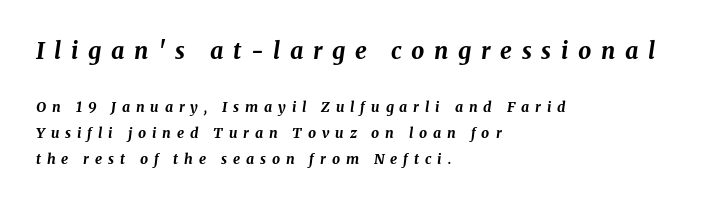
The letterforms stand isolated, each surrounded by extra space. The rag falls on the right side of this text block. Lines of text with bare space underneath. Designer's note — italics engaged.
